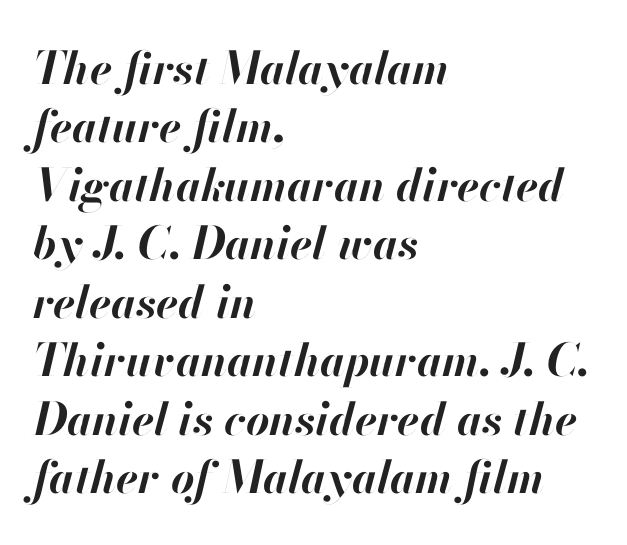
The image shows 45 px bold type, italic (leaning right); set left-aligned, normal line spacing (1.3x), normal letter spacing, not underlined; high stroke contrast and a small x-height.
